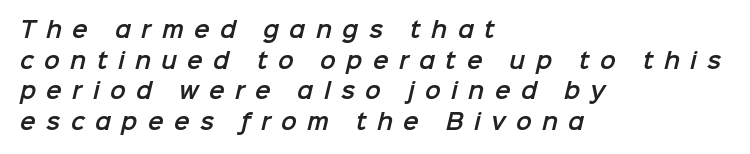
{"underline": "no", "align": "left", "line_spacing": "normal", "line_spacing_ratio": 1.46, "letter_spacing": "wide", "letter_spacing_em": 0.49, "glyph_px": 21}
